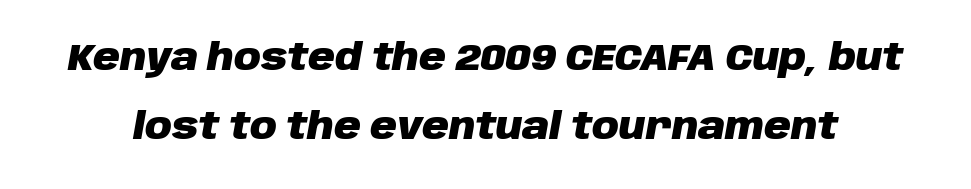
Q: Is the text bold? A: Yes.
Q: Is the text italic (slanted)? A: Yes, it leans right by about 10 degrees.
Q: Is the text underlined? A: No.
Q: Is the spacing between letters normal or unusually wide? A: Normal.
Q: Width (condensed, normal, or wide)? A: Normal.
Q: Stroke contrast? A: Low.
Q: x-height? A: Large.
Q: Monospaced? A: No.
